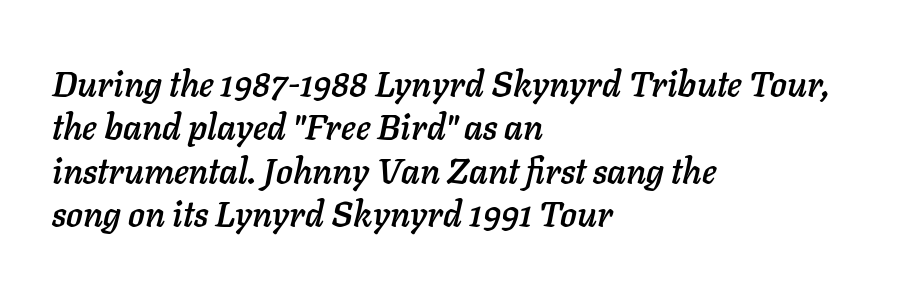
The image shows 35 px text type, italic (leaning right); set left-aligned, line spacing 1.24x, normal letter spacing, not underlined; low stroke contrast and a medium x-height.
